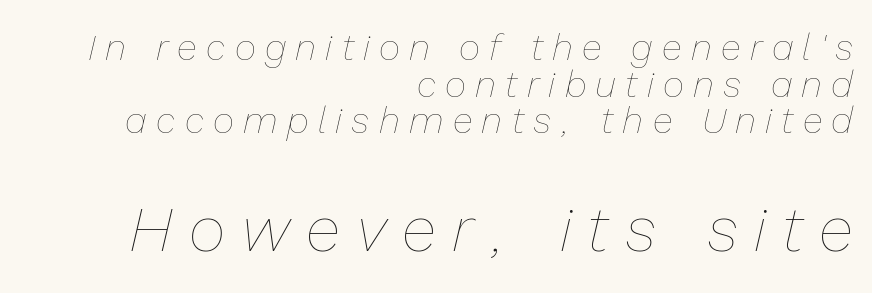
Varying glyph widths throughout — classic text-font behaviour. The setting favours the right margin, as signatures and pull-quotes sometimes do. Lines of text with bare space underneath. The lettering tilts uniformly, giving the passage an italic look.
